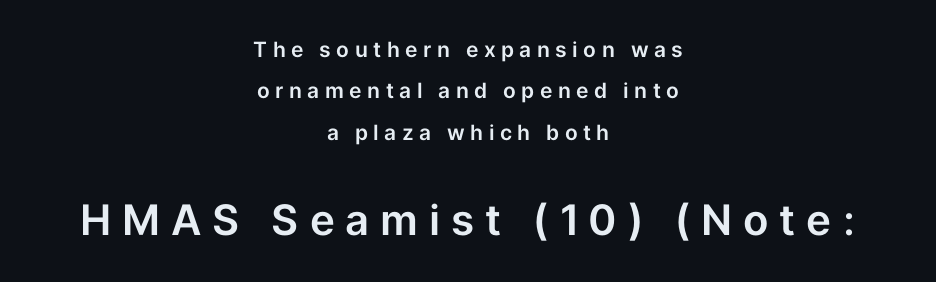
{"serif": "no", "italic": "no", "width": "normal", "stroke_contrast": "low", "x_height": "medium", "monospaced": "no", "underline": "no", "align": "center", "line_spacing": "loose", "line_spacing_ratio": 1.97, "letter_spacing": "wide", "letter_spacing_em": 0.26, "larger_block": "second", "size_ratio": 2.0, "glyph_px": 42}
